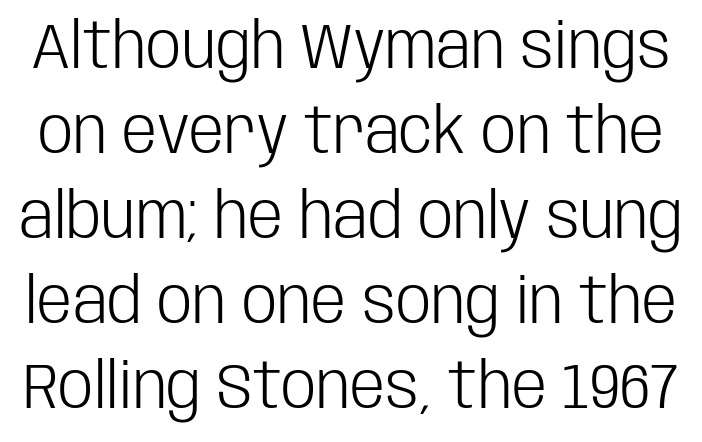
The rendering keeps characters at their native spacing. A typesetter would label this face a sans. Words float on clear page, feet unadorned. These lines are rendered in a variable-pitch font. Leading matches the norm, producing a regular column.
